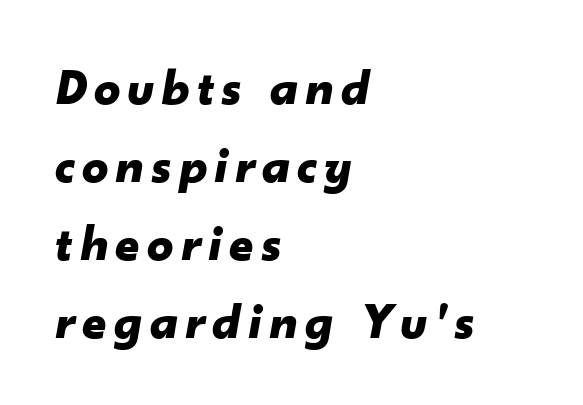
Heavy-handed strokes throughout: this text is bold. Characters are canted at an angle relative to the baseline's perpendicular. This sample has the flowing, uneven cadence of proportional lettering. The rag falls on the right side of this text block.
